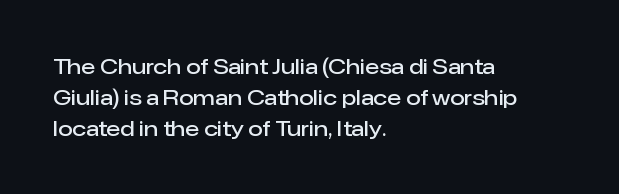
Q: Is the text bold? A: Semi-bold.
Q: Is the text italic (slanted)? A: No, it is upright.
Q: Is the text underlined? A: No.
Q: How is the paragraph aligned? A: Left-aligned.
Q: Is the spacing between letters normal or unusually wide? A: Normal.
Q: Is the spacing between lines tight, normal or loose? A: Normal.
